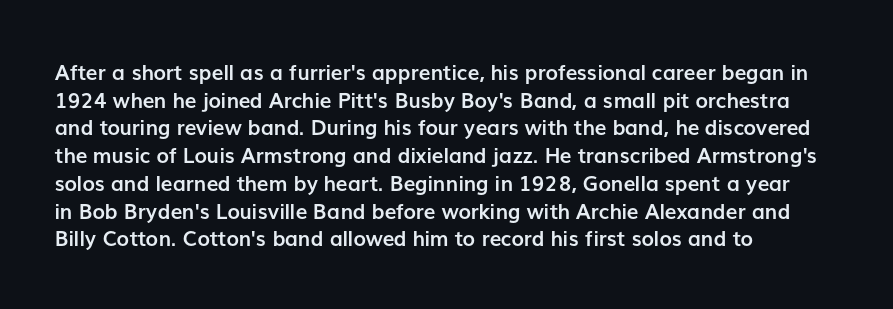
{"italic": "no", "bold": "yes", "underline": "no", "align": "left", "line_spacing": "normal", "line_spacing_ratio": 1.32, "letter_spacing": "normal", "letter_spacing_em": 0.0, "glyph_px": 21}
